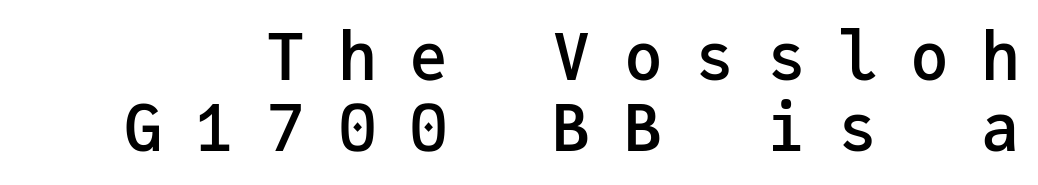
One glance says dense: line gaps are narrower than usual. A typesetter would label this face a sans. These lines carry some extra weight — a demibold, not a full bold. Every character sits straight up, as roman type does.
